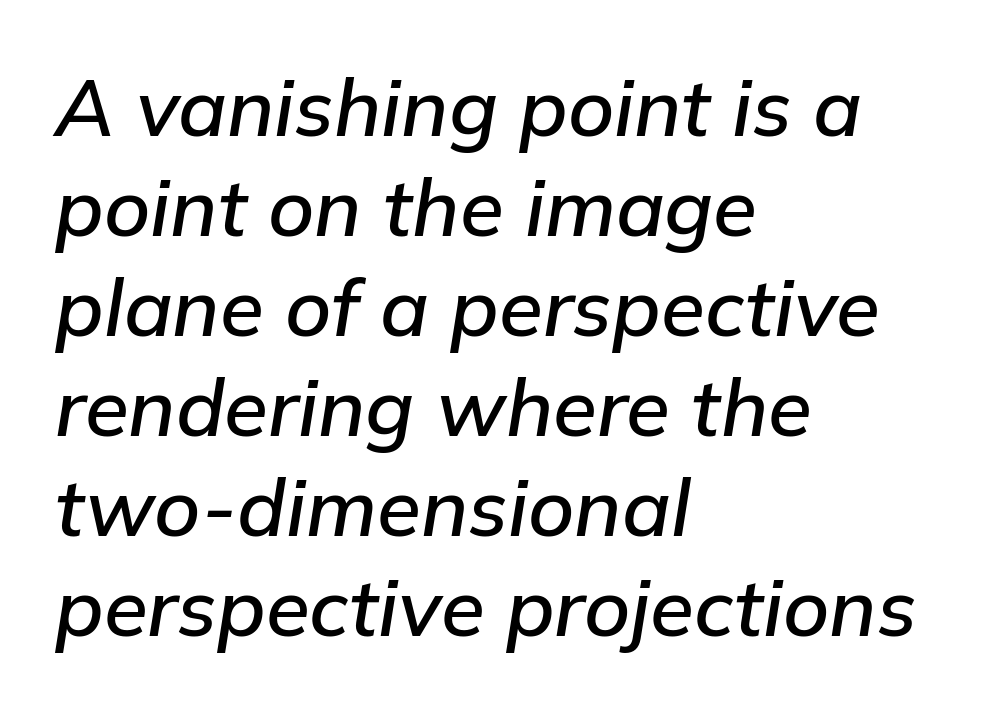
{"italic": "yes", "lean": "right", "slant_degrees": 9, "width": "normal", "stroke_contrast": "low", "x_height": "medium", "monospaced": "no", "underline": "no", "align": "left", "line_spacing": "normal", "line_spacing_ratio": 1.25, "letter_spacing": "normal", "letter_spacing_em": 0.0, "glyph_px": 80}
